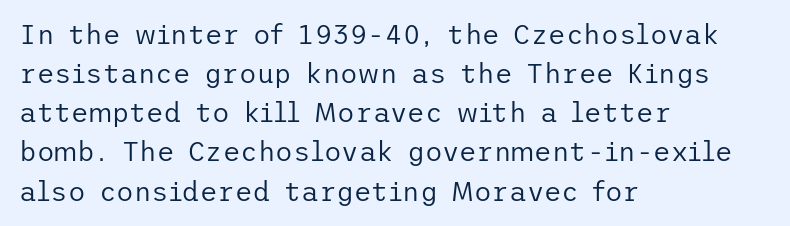
{"italic": "no", "bold": "no", "underline": "no", "align": "left", "line_spacing": "normal", "line_spacing_ratio": 1.45, "letter_spacing": "normal", "letter_spacing_em": 0.0, "glyph_px": 27}
